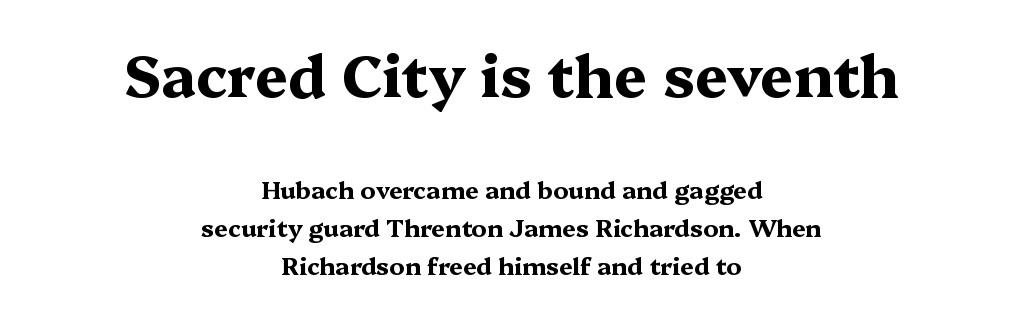
The lettering holds an erect, upright posture throughout. The passage shown begins with its larger block and ends with its smaller one. Whoever set this chose a conventional vertical rhythm. Check under the words: just untouched page. The passage shown is typed in a proportional face where columns would drift. I'd call this a serif setting — the letters wear small feet.
